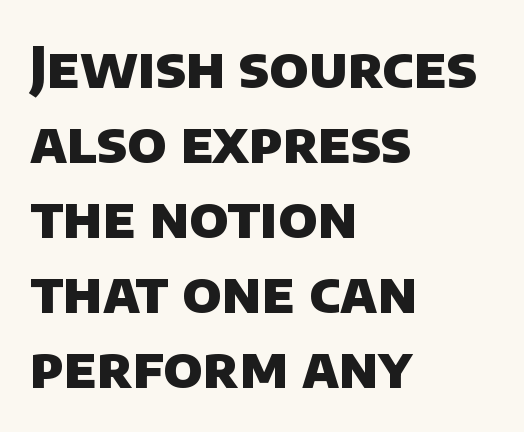
Q: Is the text bold? A: Yes.
Q: Is the typeface a serif or a sans-serif typeface? A: Sans-serif.
Q: Is the text underlined? A: No.
Q: How is the paragraph aligned? A: Left-aligned.
Q: Is the spacing between letters normal or unusually wide? A: Normal.
Q: Is the spacing between lines tight, normal or loose? A: Normal.
Q: Width (condensed, normal, or wide)? A: Normal.
Q: Stroke contrast? A: Low.
Q: x-height? A: Large.
Q: Monospaced? A: No.
